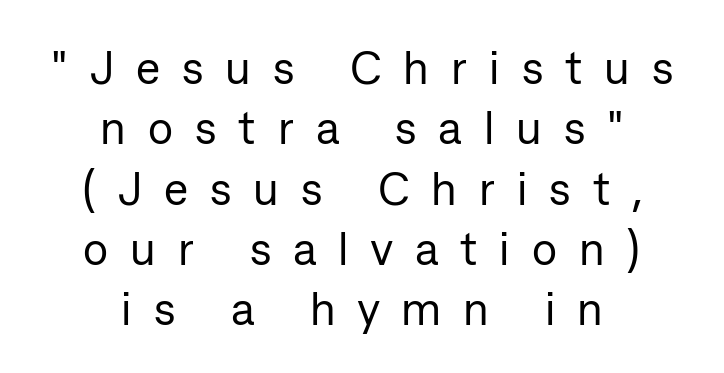
Q: Is the text bold? A: No.
Q: Is the text italic (slanted)? A: No, it is upright.
Q: Is the typeface a serif or a sans-serif typeface? A: Sans-serif.
Q: Is the text underlined? A: No.
Q: How is the paragraph aligned? A: Centered.
Q: Is the spacing between letters normal or unusually wide? A: Unusually wide.
Q: Is the spacing between lines tight, normal or loose? A: Normal.
Q: Width (condensed, normal, or wide)? A: Normal.
Q: Stroke contrast? A: Low.
Q: x-height? A: Medium.
Q: Monospaced? A: No.
